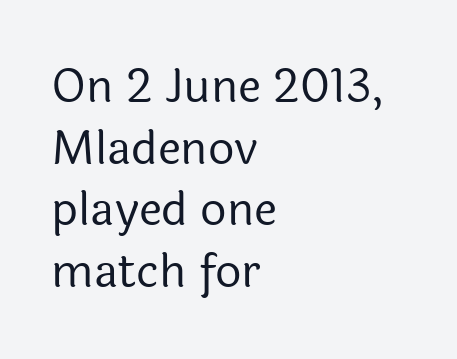
The image shows 46 px regular-weight sans-serif type, upright; set left-aligned, normal line spacing (1.34x), normal letter spacing, not underlined; a medium x-height.
